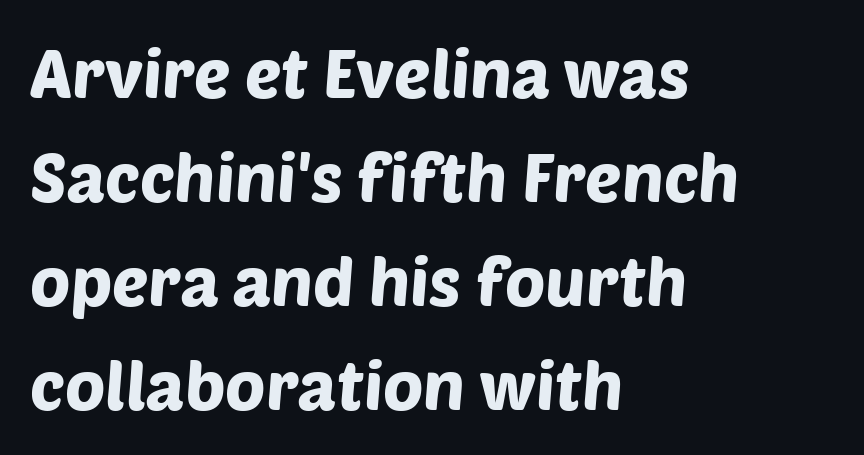
The image shows 68 px sans-serif type; set left-aligned, normal line spacing (1.53x), normal letter spacing, not underlined; low stroke contrast and a large x-height.
